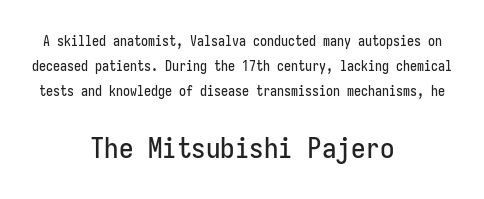
Note: smaller setting up top, larger setting below. Look at the tracking — it's just the regular setting, nothing added. The words here are not underlined. The rendering shows plain stroke endings on the letterforms — a sans-serif design. These lines are centered, leaving both edges ragged. Characters remain perfectly vertical along every line.
